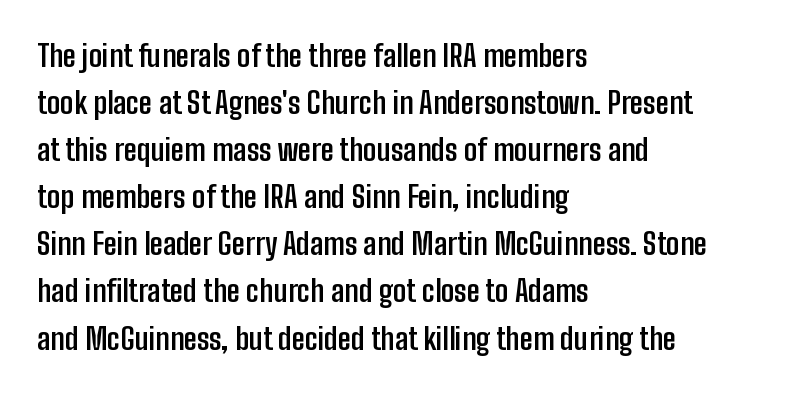
The type family on display is of the sans-serif kind. The lines in this sample share a left origin and differ only in where they stop. A normal amount of white space separates one row of letters from the next. Nope, not italic — everything's standing straight.
